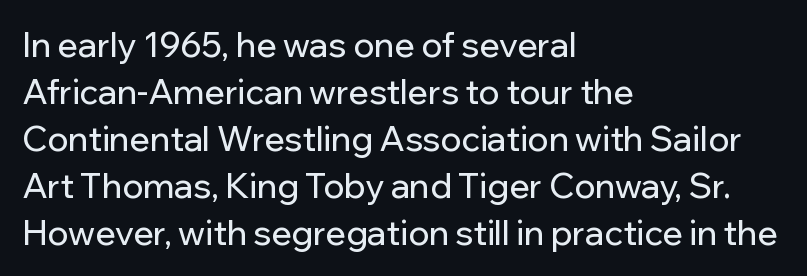
Q: Is the text italic (slanted)? A: No, it is upright.
Q: Is the typeface a serif or a sans-serif typeface? A: Sans-serif.
Q: Is the text underlined? A: No.
Q: How is the paragraph aligned? A: Left-aligned.
Q: Is the spacing between letters normal or unusually wide? A: Normal.
Q: Is the spacing between lines tight, normal or loose? A: Normal.
Q: Width (condensed, normal, or wide)? A: Normal.
Q: Stroke contrast? A: Low.
Q: x-height? A: Medium.
Q: Monospaced? A: No.
